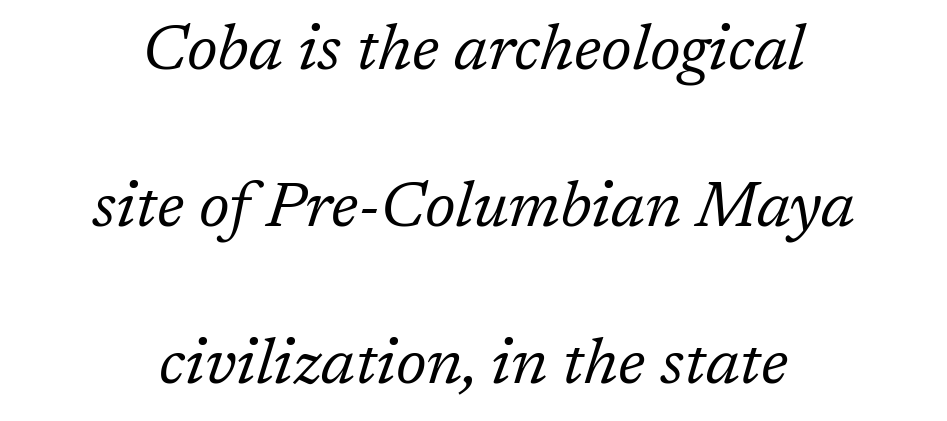
Nothing unusual about the tracking: characters are spaced as the font intends. This rendering employs a face with finishing strokes, i.e., a serif. Successive baselines arrive slowly, with a big drop between each. Clear beneath every line of the passage. Posture: slanted.
